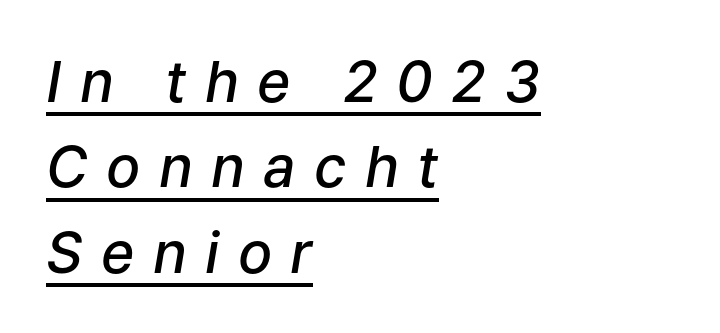
{"italic": "yes", "lean": "right", "slant_degrees": 9, "bold": "semi", "weight": "semibold", "width": "normal", "stroke_contrast": "low", "x_height": "medium", "monospaced": "no", "underline": "yes", "align": "left", "line_spacing": "normal", "line_spacing_ratio": 1.5, "letter_spacing": "wide", "letter_spacing_em": 0.32, "glyph_px": 57}
